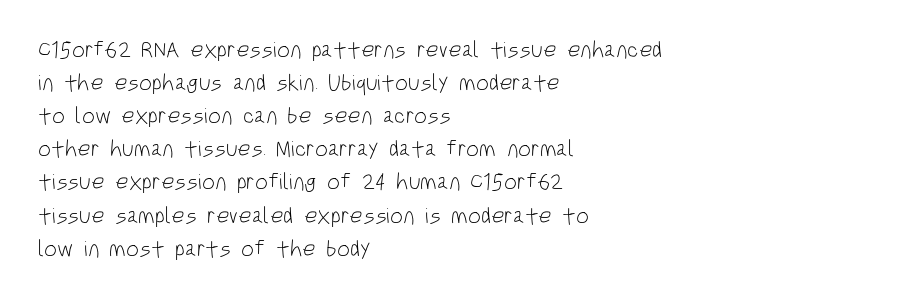
Does extra space separate the letters? No, they use regular spacing. The rendering anchors every line to the left-hand side. The axis of the letterforms is exactly vertical. These lines sit exactly where default settings would place them. Ink coverage per letter is moderate at most. Bare-footed words on every line.
